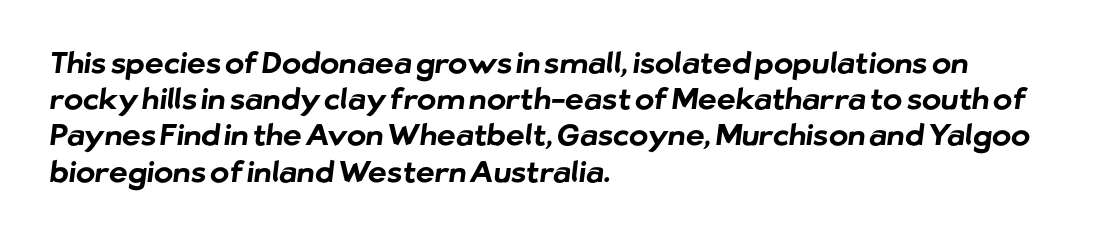
The image shows 29 px bold sans-serif type; set left-aligned, normal line spacing (1.25x), normal letter spacing, not underlined; low stroke contrast and a medium x-height.
